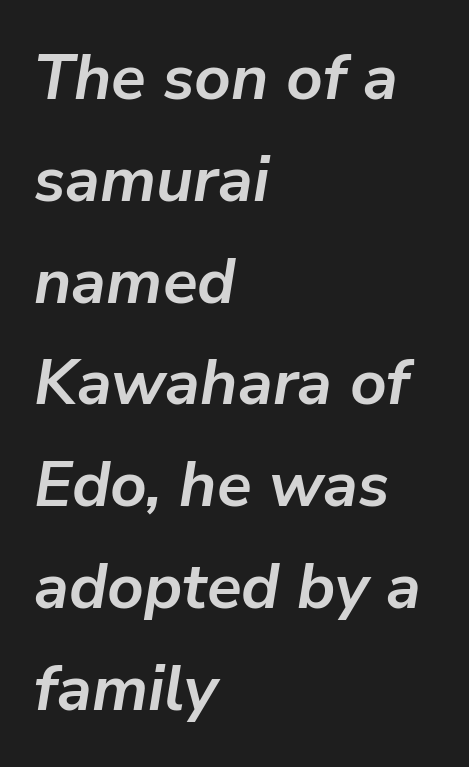
The image shows 64 px semibold type, italic (leaning right); set left-aligned, normal line spacing (1.59x), normal letter spacing, not underlined; low stroke contrast and a medium x-height.
